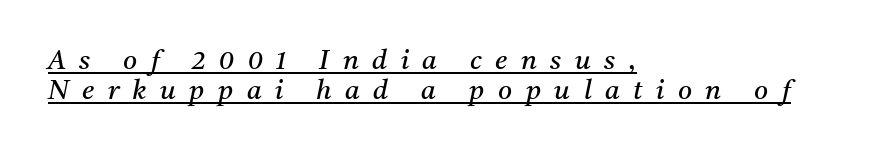
{"italic": "yes", "lean": "right", "slant_degrees": 11, "bold": "no", "underline": "yes", "align": "left", "line_spacing": "tight", "line_spacing_ratio": 1.1, "letter_spacing": "wide", "letter_spacing_em": 0.5, "glyph_px": 27}
